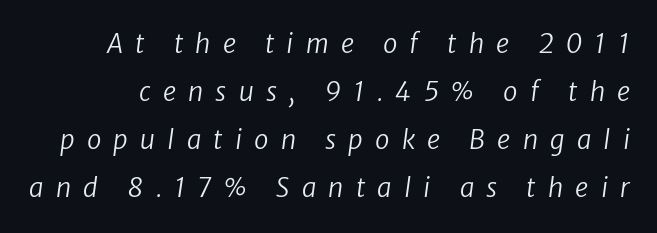
The gap between lines stays unmarked. Letter spacing: wide. Notice how the stems are inclined rather than vertical — that's the hallmark of italics. Stem width sits at or under what a default text font uses.
